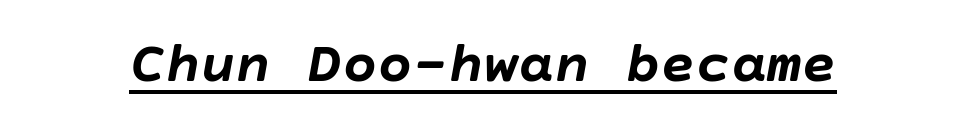
Q: Is the text bold? A: Yes.
Q: Is the text italic (slanted)? A: Yes, it leans right by about 10 degrees.
Q: Is the text underlined? A: Yes.
Q: Is the spacing between letters normal or unusually wide? A: Normal.
Q: Width (condensed, normal, or wide)? A: Normal.
Q: Stroke contrast? A: Low.
Q: x-height? A: Large.
